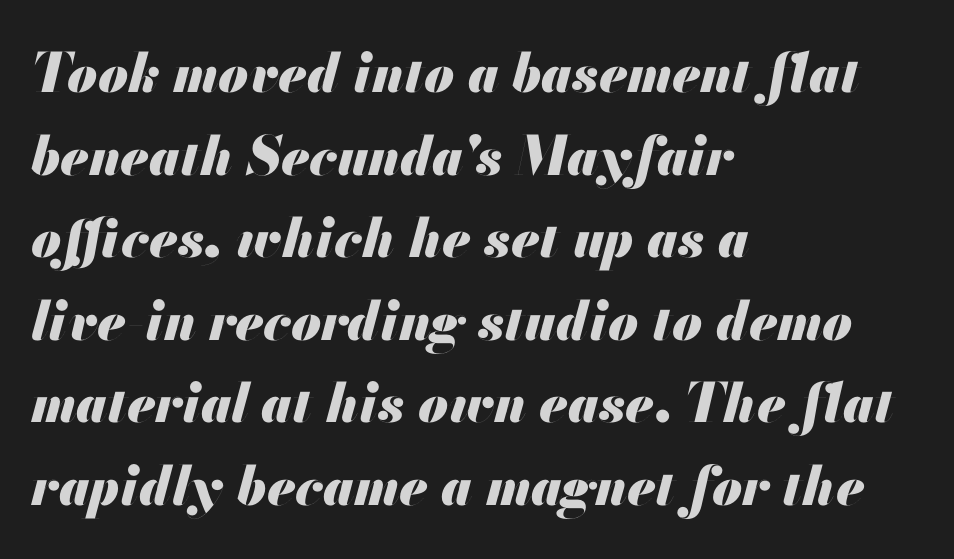
Is this a fixed-width face? No — the glyphs have proportional, varying widths. Notice how the passage keeps a crisp vertical edge on the left only. Quick note: underline off. Summary of vertical rhythm: regular, with standard interline spacing. Strokes here are thick enough to call this a true bold. Tall strokes in this sample are angled rather than plumb.
